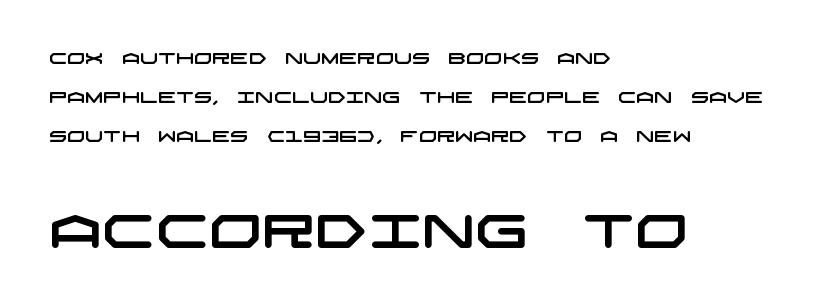
Decoration check: the copy has no underline. Students, observe: this is what heavily led, spacious text looks like. Is the block centered? No — it sits flush against the left margin. Letter spacing: default.
